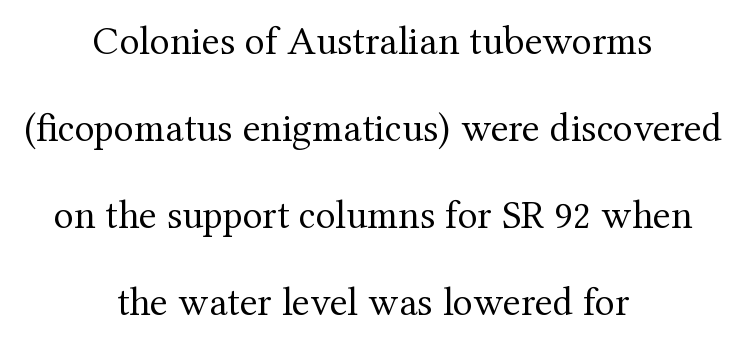
The image shows 41 px regular-weight serif type, upright; set centered, loose line spacing (2.12x), normal letter spacing, not underlined; medium stroke contrast and a medium x-height.
